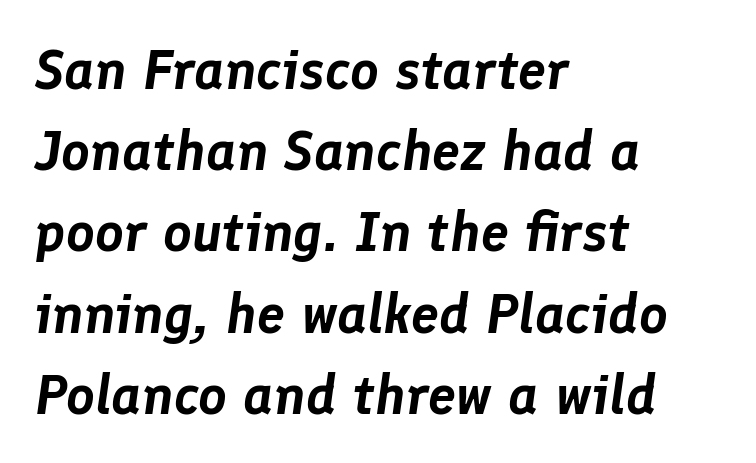
{"italic": "yes", "lean": "right", "slant_degrees": 8, "width": "normal", "stroke_contrast": "low", "x_height": "medium", "monospaced": "no", "underline": "no", "align": "left", "line_spacing": "normal", "line_spacing_ratio": 1.45, "letter_spacing": "normal", "letter_spacing_em": 0.0, "glyph_px": 56}
